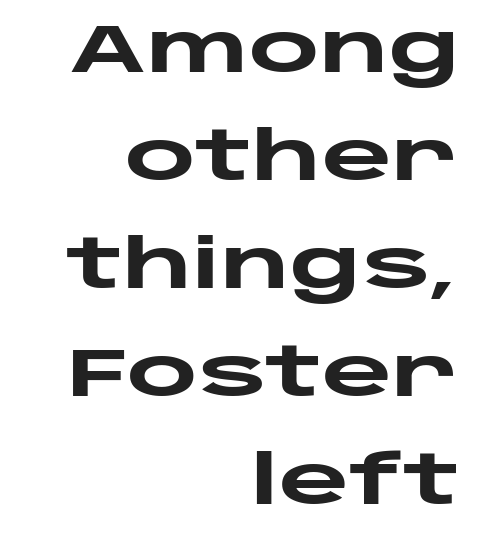
{"serif": "no", "italic": "no", "bold": "yes", "weight": "heavy", "width": "wide", "stroke_contrast": "low", "x_height": "large", "monospaced": "no", "underline": "no", "align": "right", "line_spacing": "normal", "line_spacing_ratio": 1.59, "letter_spacing": "normal", "letter_spacing_em": 0.0, "glyph_px": 68}
